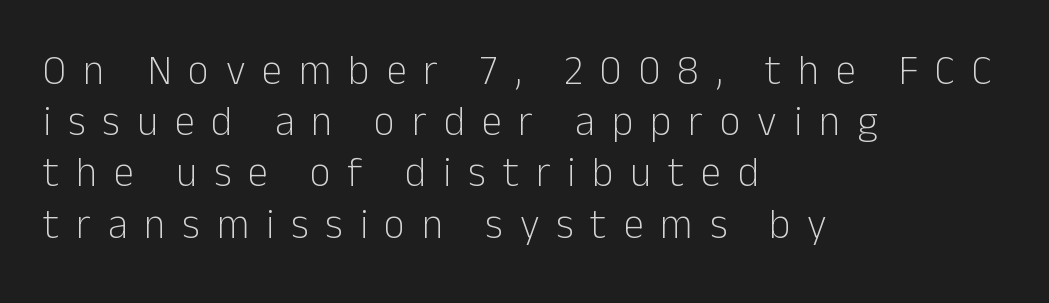
Q: Is the text bold? A: No.
Q: Is the text italic (slanted)? A: No, it is upright.
Q: Is the typeface a serif or a sans-serif typeface? A: Sans-serif.
Q: Is the text underlined? A: No.
Q: How is the paragraph aligned? A: Left-aligned.
Q: Is the spacing between letters normal or unusually wide? A: Unusually wide.
Q: Is the spacing between lines tight, normal or loose? A: Normal.
Q: Width (condensed, normal, or wide)? A: Normal.
Q: Stroke contrast? A: Low.
Q: x-height? A: Medium.
Q: Monospaced? A: No.
